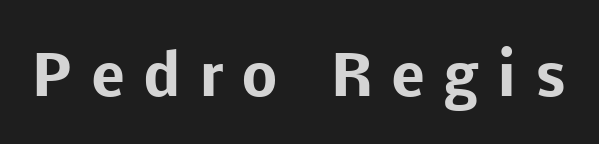
{"serif": "no", "italic": "no", "bold": "yes", "weight": "heavy", "width": "normal", "stroke_contrast": "low", "x_height": "medium", "monospaced": "no", "underline": "no", "letter_spacing": "wide", "letter_spacing_em": 0.33, "glyph_px": 56}
